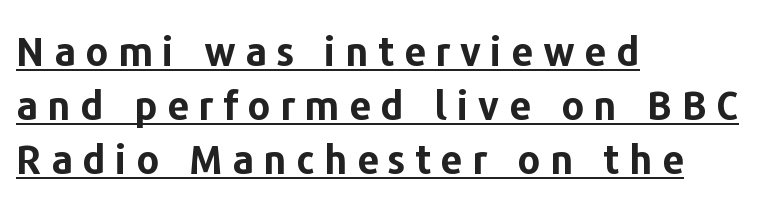
Q: Is the text bold? A: Yes.
Q: Is the text italic (slanted)? A: No, it is upright.
Q: Is the typeface a serif or a sans-serif typeface? A: Sans-serif.
Q: Is the text underlined? A: Yes.
Q: How is the paragraph aligned? A: Left-aligned.
Q: Is the spacing between letters normal or unusually wide? A: Unusually wide.
Q: Is the spacing between lines tight, normal or loose? A: Normal.
Q: Width (condensed, normal, or wide)? A: Normal.
Q: Stroke contrast? A: Low.
Q: x-height? A: Medium.
Q: Monospaced? A: No.
